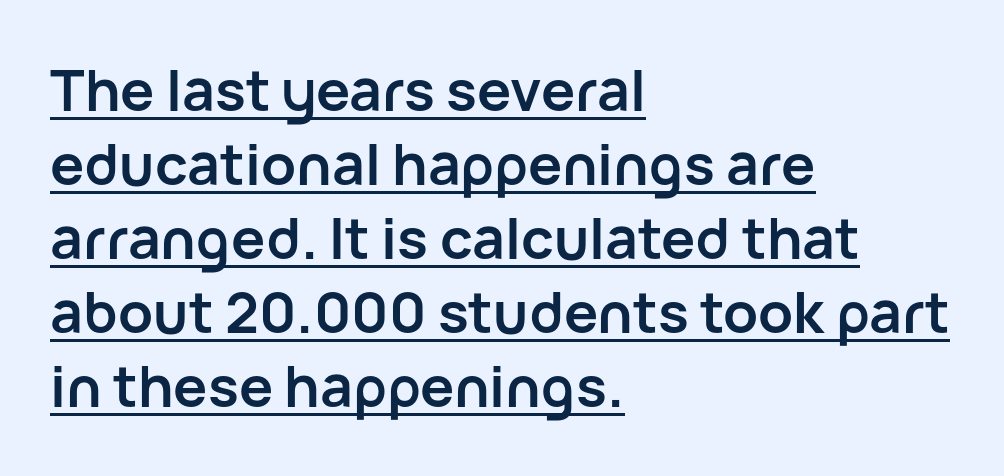
{"serif": "no", "italic": "no", "bold": "yes", "weight": "semibold", "width": "normal", "stroke_contrast": "low", "x_height": "medium", "monospaced": "no", "underline": "yes", "align": "left", "line_spacing": "normal", "line_spacing_ratio": 1.3, "letter_spacing": "normal", "letter_spacing_em": 0.0, "glyph_px": 57}
